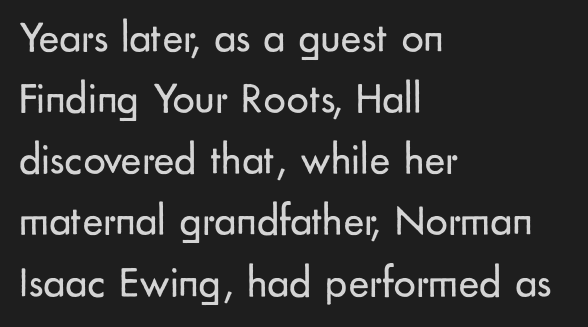
Rule under the text: the space is simply empty. What's the leading like? Ordinary, nothing unusual. Posture: straight, roman, zero tilt. The strokes are not fattened; the text isn't bold. The type family on display is of the sans-serif kind.
